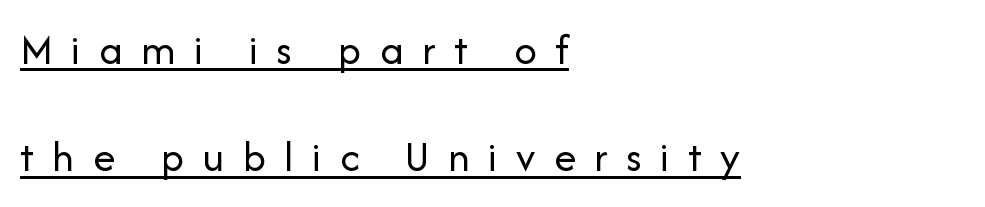
Q: Is the text bold? A: No.
Q: Is the text italic (slanted)? A: No, it is upright.
Q: Is the typeface a serif or a sans-serif typeface? A: Sans-serif.
Q: Is the text underlined? A: Yes.
Q: How is the paragraph aligned? A: Left-aligned.
Q: Is the spacing between letters normal or unusually wide? A: Unusually wide.
Q: Is the spacing between lines tight, normal or loose? A: Loose.
Q: Width (condensed, normal, or wide)? A: Normal.
Q: Stroke contrast? A: Low.
Q: x-height? A: Medium.
Q: Monospaced? A: No.
